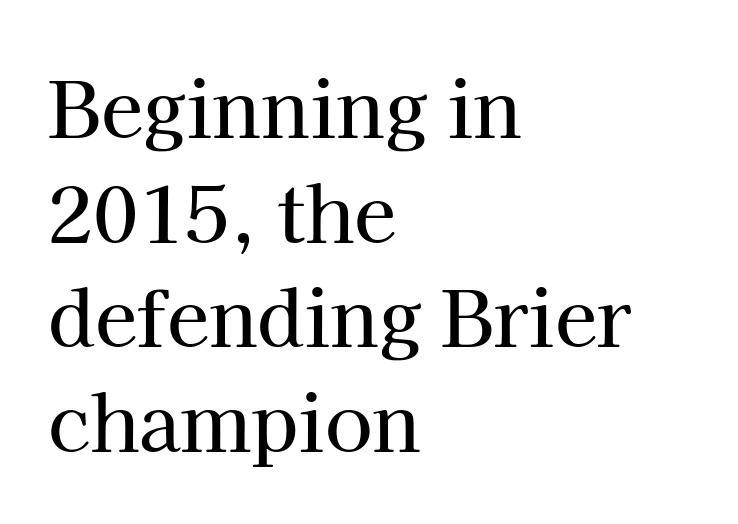
Q: Is the text italic (slanted)? A: No, it is upright.
Q: Is the typeface a serif or a sans-serif typeface? A: Serif.
Q: Is the text underlined? A: No.
Q: How is the paragraph aligned? A: Left-aligned.
Q: Is the spacing between letters normal or unusually wide? A: Normal.
Q: Is the spacing between lines tight, normal or loose? A: Normal.
Q: Width (condensed, normal, or wide)? A: Normal.
Q: Stroke contrast? A: High.
Q: x-height? A: Medium.
Q: Monospaced? A: No.
